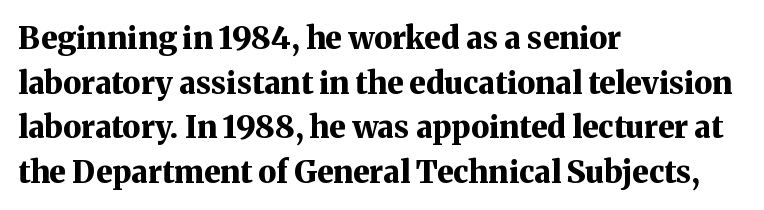
The axis of the letterforms is exactly vertical. Is there much room between lines? A standard amount, neither cramped nor airy. Varying glyph widths throughout — classic text-font behaviour. This rendering employs a face with finishing strokes, i.e., a serif. The rendering uses a bold face; every stroke is thick and dark. The foot of each line stays bare and open.
